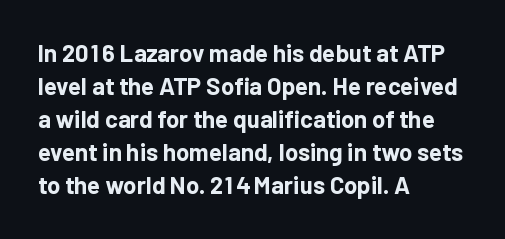
{"italic": "no", "bold": "yes", "underline": "no", "align": "left", "line_spacing": "normal", "line_spacing_ratio": 1.37, "letter_spacing": "normal", "letter_spacing_em": 0.0, "glyph_px": 24}
